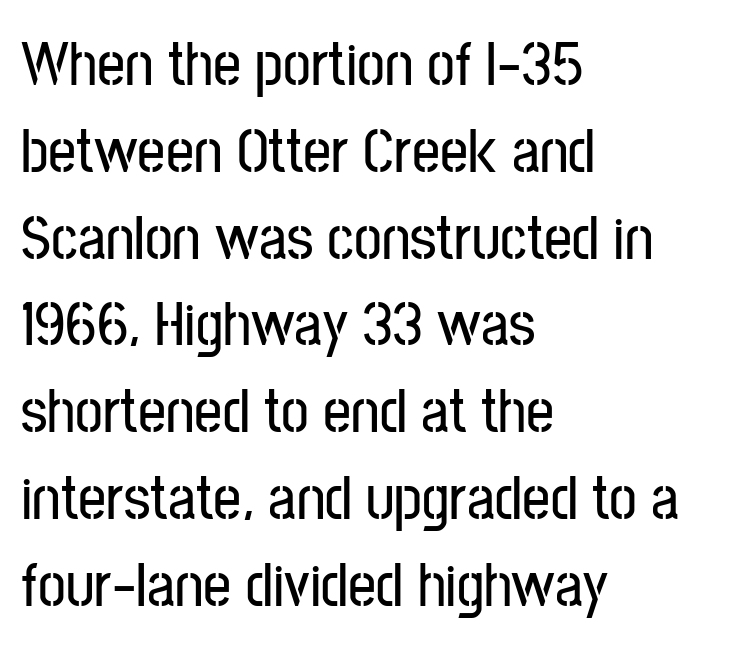
You could call the tracking neutral — neither tight nor loose. The paragraph shown leans on its left margin. Students, observe: this is what conventionally led text looks like. Stroke terminals: plain, sans-serif. A typesetter would mark this as roman, not italic. Rule under the text: the space is simply empty.
